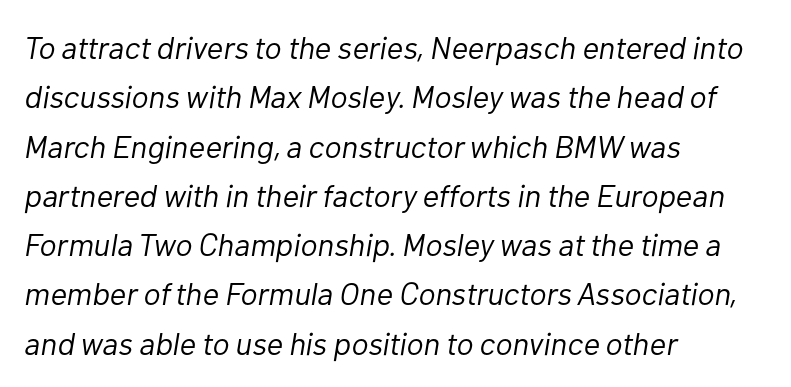
Tracking here is standard; glyphs follow each other at the usual distance. Only glyphs here, with clear space below each row. Notice how descenders clear the ascenders below comfortably — that's standard leading. The passage shown is not bold in any degree. Here the designer chose a conventional face with non-uniform glyph widths. The whole block is typeset with a tilt.
